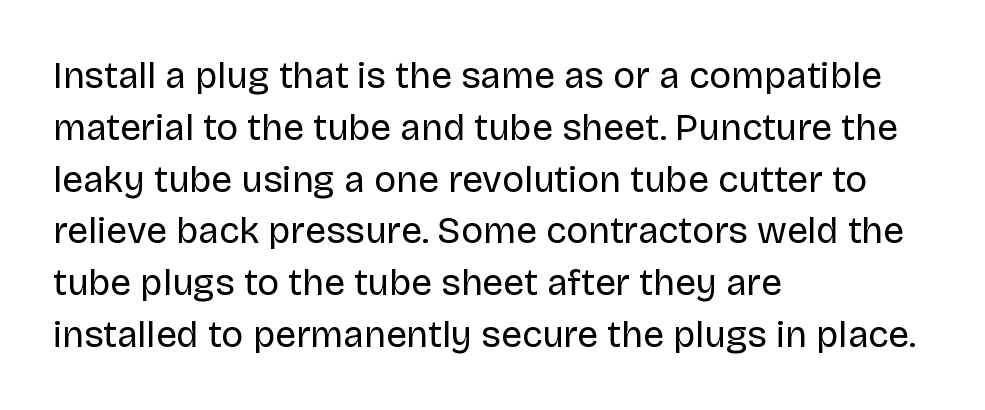
Q: Is the text bold? A: No.
Q: Is the text italic (slanted)? A: No, it is upright.
Q: Is the typeface a serif or a sans-serif typeface? A: Sans-serif.
Q: Is the text underlined? A: No.
Q: How is the paragraph aligned? A: Left-aligned.
Q: Is the spacing between letters normal or unusually wide? A: Normal.
Q: Is the spacing between lines tight, normal or loose? A: Normal.
Q: Width (condensed, normal, or wide)? A: Normal.
Q: Stroke contrast? A: Low.
Q: x-height? A: Large.
Q: Monospaced? A: No.
